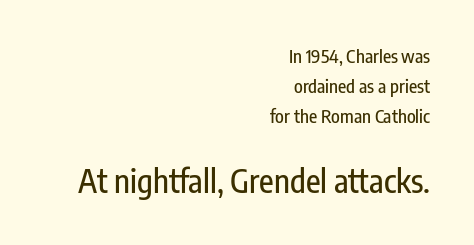
Q: Is the text italic (slanted)? A: No, it is upright.
Q: Is the typeface a serif or a sans-serif typeface? A: Sans-serif.
Q: Is the text underlined? A: No.
Q: How is the paragraph aligned? A: Right-aligned.
Q: Is the spacing between letters normal or unusually wide? A: Normal.
Q: Is the spacing between lines tight, normal or loose? A: Normal.
Q: Which block of text is set in a larger size, the first (top) or the second (bottom)? A: The second (bottom) one.
Q: Width (condensed, normal, or wide)? A: Condensed.
Q: Stroke contrast? A: Low.
Q: x-height? A: Medium.
Q: Monospaced? A: No.
